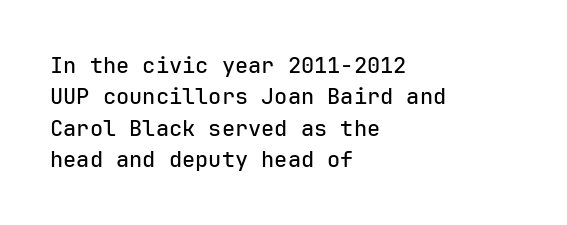
{"italic": "no", "underline": "no", "align": "left", "line_spacing": "normal", "line_spacing_ratio": 1.43, "letter_spacing": "normal", "letter_spacing_em": 0.0, "glyph_px": 22}
